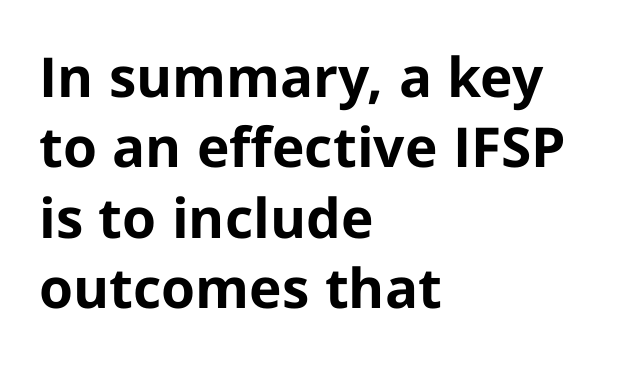
Q: Is the text bold? A: Yes.
Q: Is the text italic (slanted)? A: No, it is upright.
Q: Is the typeface a serif or a sans-serif typeface? A: Sans-serif.
Q: Is the text underlined? A: No.
Q: How is the paragraph aligned? A: Left-aligned.
Q: Is the spacing between letters normal or unusually wide? A: Normal.
Q: Is the spacing between lines tight, normal or loose? A: Normal.
Q: Width (condensed, normal, or wide)? A: Normal.
Q: Stroke contrast? A: Low.
Q: x-height? A: Medium.
Q: Monospaced? A: No.
